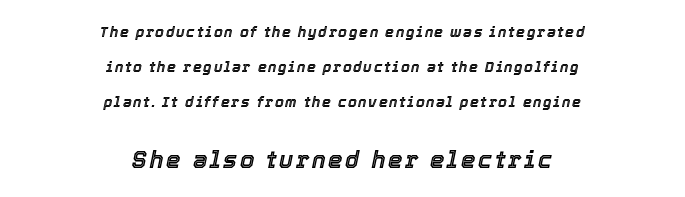
The image shows 23 px text type, italic (leaning right); set centered, loose line spacing (2.49x), not underlined; the second (bottom) block is 1.64x larger.
